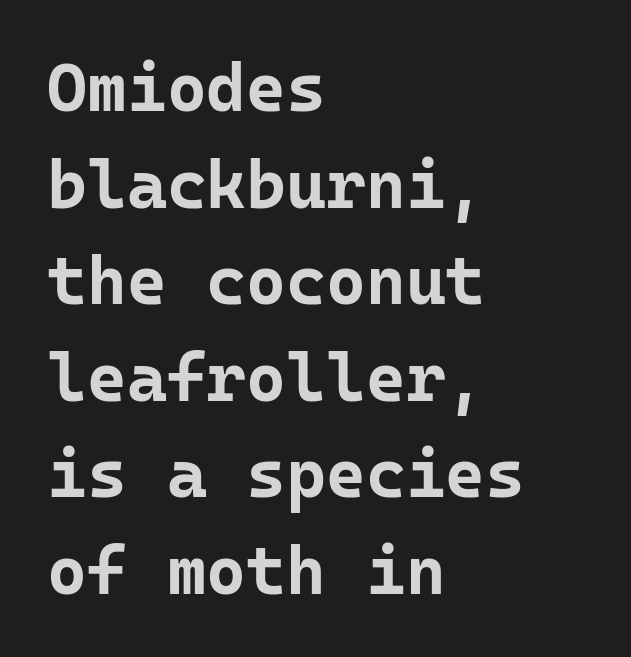
{"serif": "no", "italic": "no", "bold": "yes", "weight": "bold", "width": "normal", "stroke_contrast": "low", "x_height": "medium", "monospaced": "yes", "underline": "no", "align": "left", "line_spacing": "normal", "line_spacing_ratio": 1.42, "letter_spacing": "normal", "letter_spacing_em": 0.0, "glyph_px": 68}
